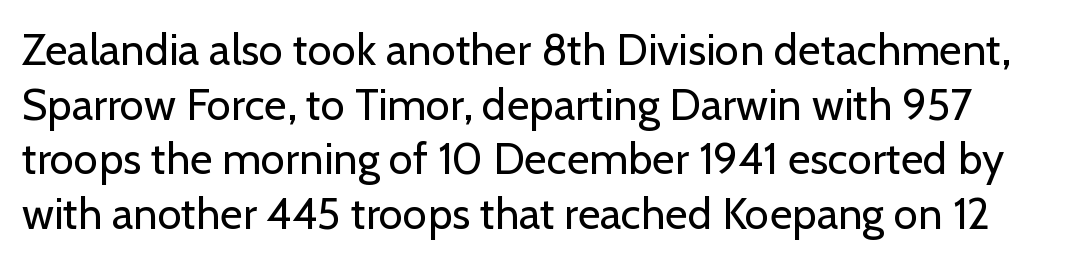
Glance below the letters and you will spot only blank space. These lines are rendered in a variable-pitch font. Summary of weight: not heavy and not bold. Unlike a traditional serif, this face leaves its strokes unadorned. Unlike italic type, these characters show no tilt at all. Default kerning and tracking; the words read as compact shapes.
